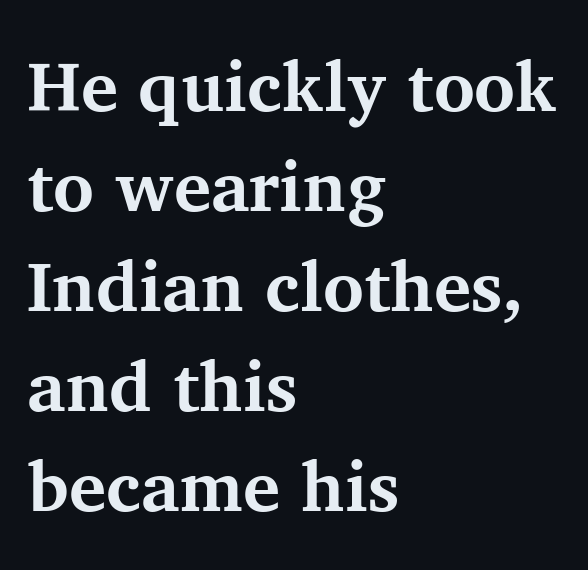
{"serif": "yes", "italic": "no", "bold": "yes", "weight": "bold", "width": "normal", "stroke_contrast": "medium", "x_height": "medium", "monospaced": "no", "underline": "no", "align": "left", "line_spacing": "normal", "line_spacing_ratio": 1.43, "letter_spacing": "normal", "letter_spacing_em": 0.0, "glyph_px": 70}
